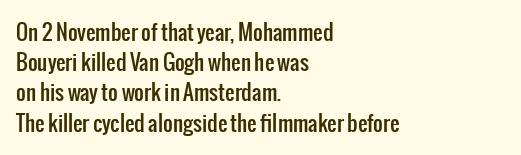
The lines sit at an ordinary, default distance from one another. In terms of posture, this sample is upright. What stands out about the letter spacing? Nothing — it is the standard amount. Leftover space on each line is placed entirely after the last word. Check the space under the baseline: it is left empty.
